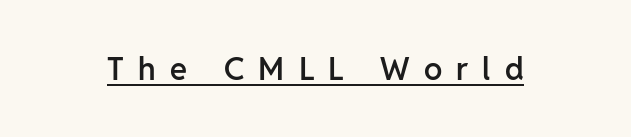
The rendering uses the underline text-decoration. Someone cranked the tracking dial way up on this one. Observe the absence of serifs on each vertical stroke in this sample. Do the characters align in a grid? No, the font is proportional. I'd describe the lettering as semibold — firm but not a full bold. Characters remain perfectly vertical along every line.
